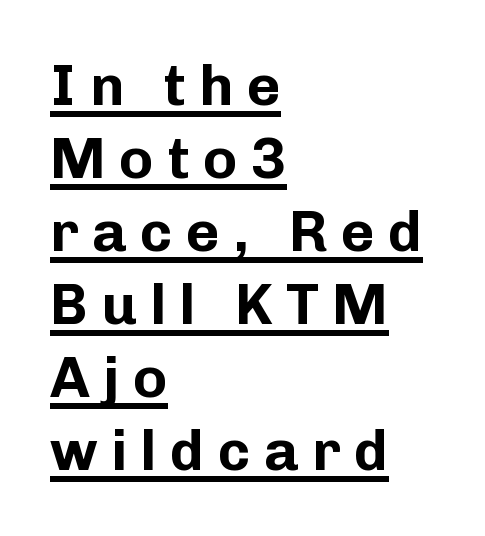
The lettering holds an erect, upright posture throughout. Note: no serifs on the glyphs. You can see a thin bar hugging the bottom of the glyphs. These lines sit exactly where default settings would place them.
